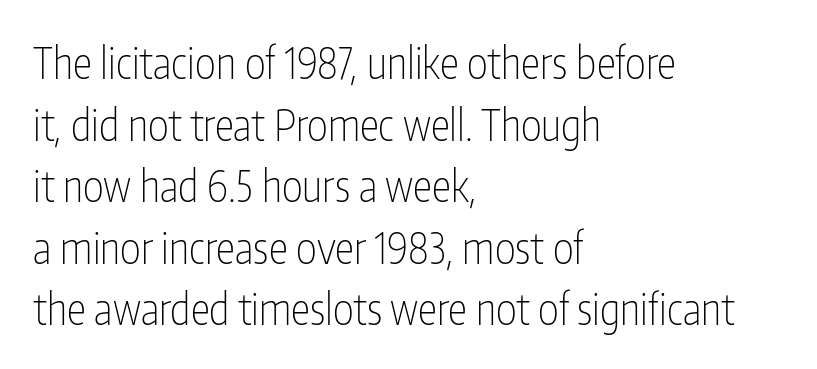
Nobody touched the tracking dial on this one. You can tell it's not italic because the verticals are truly vertical. Bare-footed words on every line. How would I describe the line gaps? Plain and ordinary. The characters display no serif detailing; their extremities are plain.
